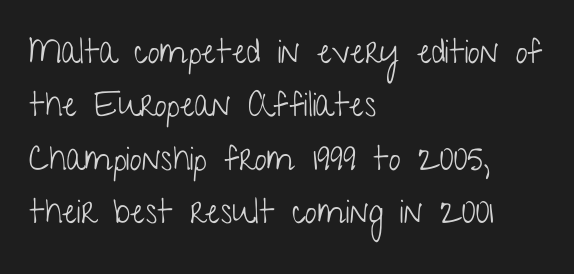
{"serif": "no", "italic": "no", "bold": "no", "weight": "light", "width": "condensed", "stroke_contrast": "low", "x_height": "medium", "monospaced": "no", "underline": "no", "align": "left", "line_spacing": "normal", "line_spacing_ratio": 1.57, "letter_spacing": "normal", "letter_spacing_em": 0.0, "glyph_px": 34}
